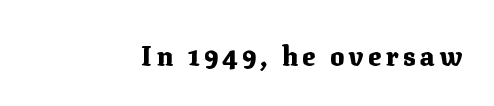
{"italic": "no", "bold": "yes", "underline": "no", "align": "right", "glyph_px": 27}
